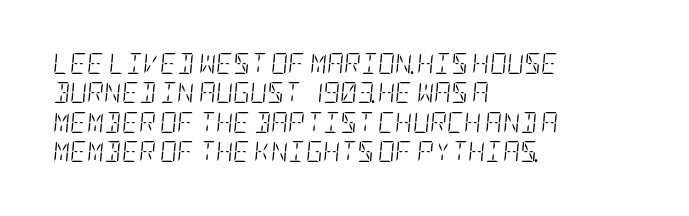
{"italic": "yes", "lean": "right", "slant_degrees": 5, "bold": "no", "underline": "no", "align": "left", "line_spacing": "normal", "line_spacing_ratio": 1.4, "letter_spacing": "normal", "letter_spacing_em": 0.0, "glyph_px": 21}
